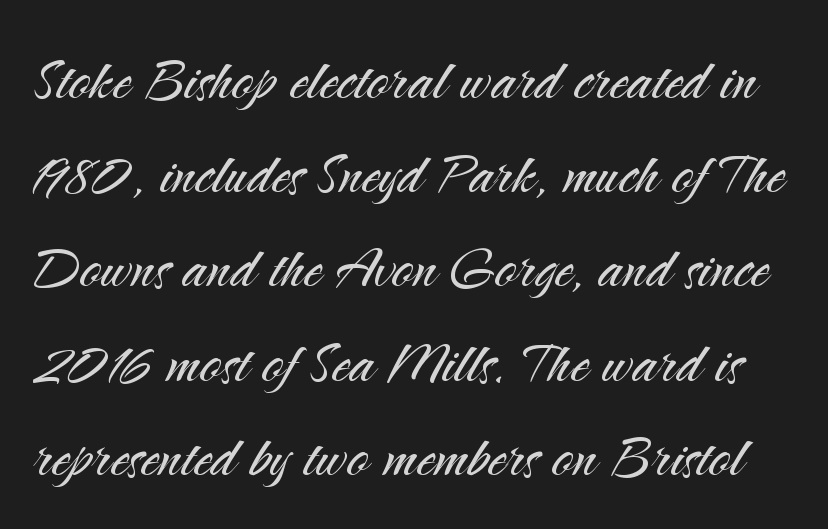
Serifs: no, the terminals of the letterforms are clean. These lines keep a tight, regular rhythm from letter to letter. The passage shown is not underscored anywhere. Looks like regular typesetting: each glyph gets only the width it needs. The face looks like a standard text weight, possibly lighter.
